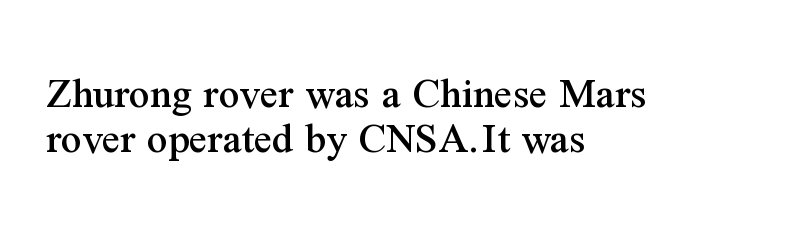
{"serif": "yes", "italic": "no", "width": "normal", "stroke_contrast": "medium", "x_height": "medium", "monospaced": "no", "underline": "no", "align": "left", "line_spacing": "tight", "line_spacing_ratio": 0.99, "letter_spacing": "normal", "letter_spacing_em": 0.0, "glyph_px": 45}
